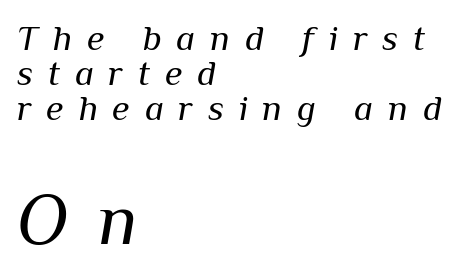
Q: Is the text bold? A: No.
Q: Is the text italic (slanted)? A: Yes, it leans right by about 10 degrees.
Q: Is the text underlined? A: No.
Q: How is the paragraph aligned? A: Left-aligned.
Q: Is the spacing between letters normal or unusually wide? A: Unusually wide.
Q: Is the spacing between lines tight, normal or loose? A: Tight.
Q: Which block of text is set in a larger size, the first (top) or the second (bottom)? A: The second (bottom) one.
Q: Width (condensed, normal, or wide)? A: Normal.
Q: Stroke contrast? A: Medium.
Q: x-height? A: Medium.
Q: Monospaced? A: No.
